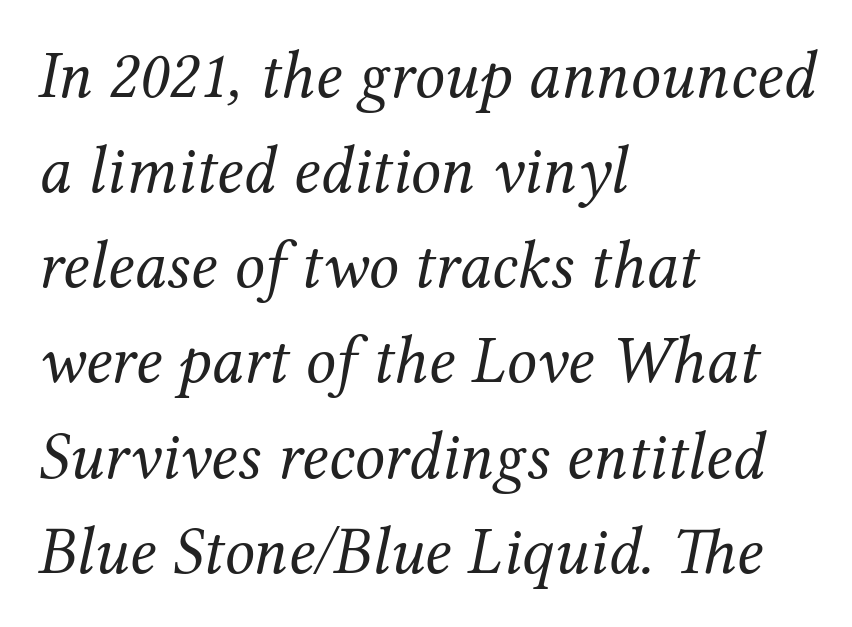
{"serif": "yes", "italic": "yes", "lean": "right", "slant_degrees": 12, "bold": "no", "weight": "regular", "width": "normal", "stroke_contrast": "medium", "x_height": "medium", "monospaced": "no", "underline": "no", "align": "left", "line_spacing": "normal", "line_spacing_ratio": 1.42, "letter_spacing": "normal", "letter_spacing_em": 0.0, "glyph_px": 67}
